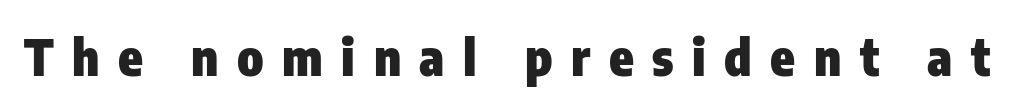
The image shows 50 px heavy, condensed sans-serif type, upright; set unusually wide letter spacing (+0.37 em), not underlined; low stroke contrast and a medium x-height.
